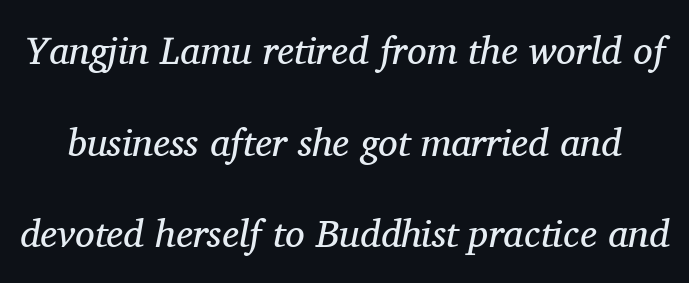
Q: Is the text bold? A: No.
Q: Is the text italic (slanted)? A: Yes, it leans right by about 11 degrees.
Q: Is the typeface a serif or a sans-serif typeface? A: Serif.
Q: Is the text underlined? A: No.
Q: Is the spacing between letters normal or unusually wide? A: Normal.
Q: Is the spacing between lines tight, normal or loose? A: Loose.
Q: Width (condensed, normal, or wide)? A: Normal.
Q: Stroke contrast? A: Medium.
Q: x-height? A: Medium.
Q: Monospaced? A: No.
